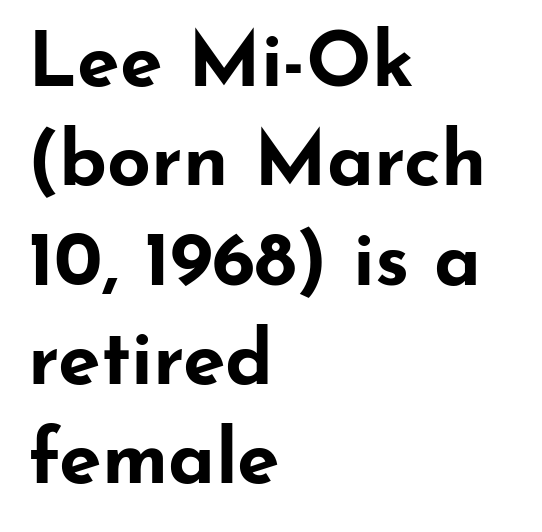
{"serif": "no", "italic": "no", "bold": "yes", "weight": "bold", "width": "wide", "stroke_contrast": "low", "x_height": "small", "monospaced": "no", "underline": "no", "align": "left", "line_spacing": "normal", "line_spacing_ratio": 1.29, "letter_spacing": "normal", "letter_spacing_em": 0.0, "glyph_px": 77}
